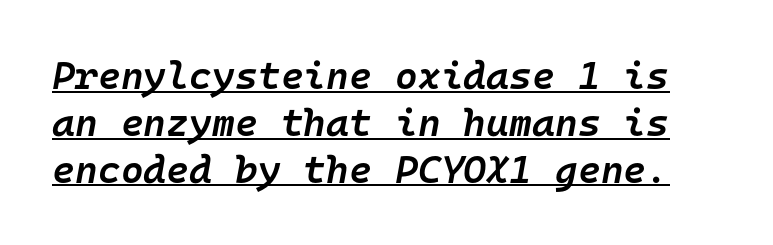
The font is running at a semibold setting, under full bold. These lines keep a tight, regular rhythm from letter to letter. A typesetter would call this monospace, since all characters share one set width. The typesetter has applied underlining to the passage shown. An italicized treatment has been applied to the whole sample.
